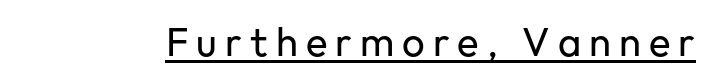
These lines are rendered in a variable-pitch font. What kind of face is this? One without serifs — a sans. What decoration does the sample have? An underline. A light-to-regular cut is what we see here.
